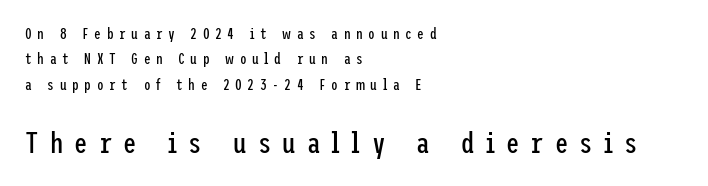
The image shows 30 px regular-weight, condensed sans-serif type, upright; set left-aligned, normal line spacing (1.69x), unusually wide letter spacing (+0.37 em), not underlined; the second (bottom) block is 2.0x larger; low stroke contrast and a medium x-height.
